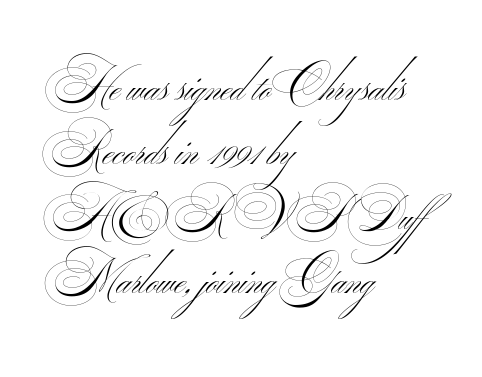
{"serif": "no", "bold": "no", "weight": "thin", "width": "wide", "stroke_contrast": "medium", "monospaced": "no", "underline": "no", "align": "left", "line_spacing": "normal", "line_spacing_ratio": 1.37, "letter_spacing": "normal", "letter_spacing_em": 0.0, "glyph_px": 47}
